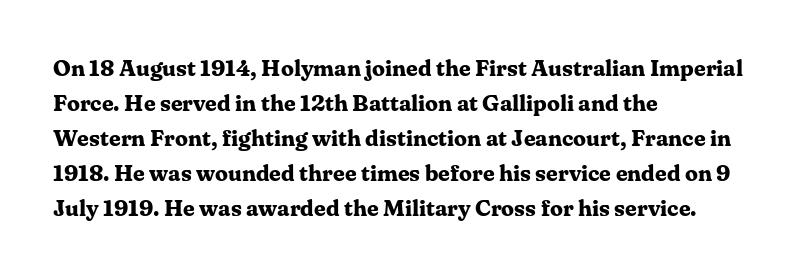
The image shows 23 px bold type, upright; set left-aligned, normal line spacing (1.52x), normal letter spacing, not underlined.
